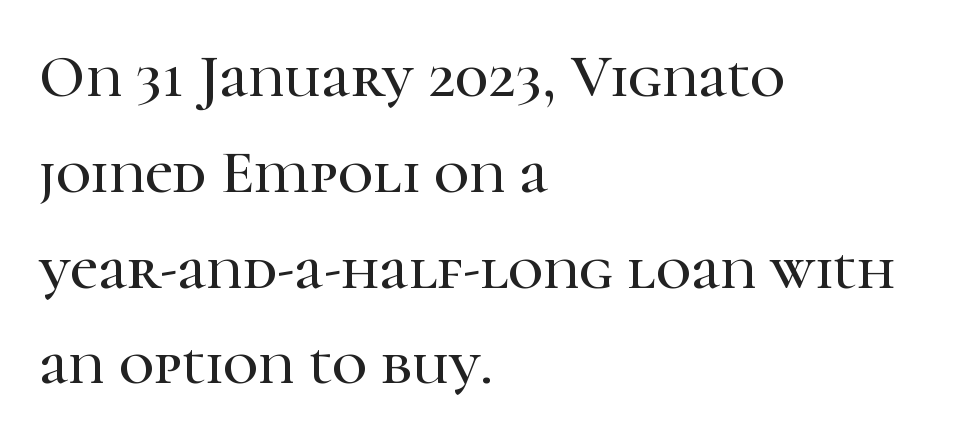
The image shows 61 px serif type, upright; set left-aligned, normal line spacing (1.57x), normal letter spacing, not underlined; high stroke contrast and a medium x-height.
